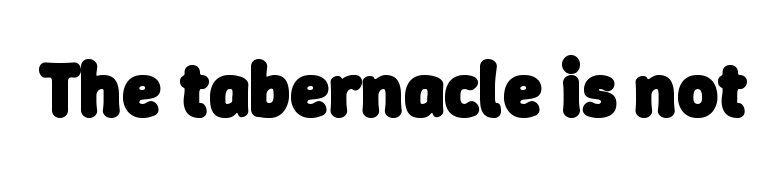
{"serif": "no", "bold": "yes", "weight": "heavy", "width": "normal", "stroke_contrast": "low", "x_height": "medium", "monospaced": "no", "underline": "no", "letter_spacing": "normal", "letter_spacing_em": 0.0, "glyph_px": 77}
